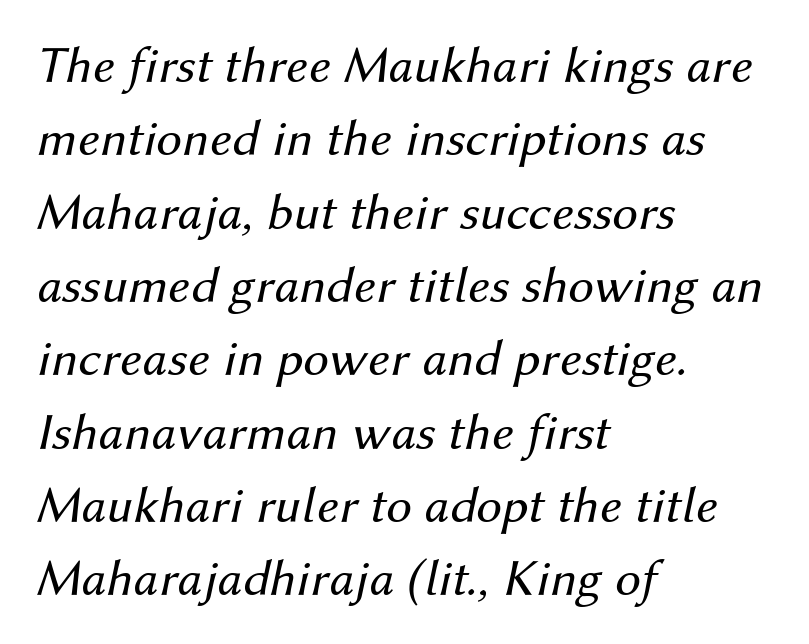
Q: Is the text bold? A: No.
Q: Is the text italic (slanted)? A: Yes, it leans right by about 12 degrees.
Q: Is the text underlined? A: No.
Q: How is the paragraph aligned? A: Left-aligned.
Q: Is the spacing between letters normal or unusually wide? A: Normal.
Q: Is the spacing between lines tight, normal or loose? A: Normal.
Q: Width (condensed, normal, or wide)? A: Normal.
Q: Stroke contrast? A: Medium.
Q: x-height? A: Medium.
Q: Monospaced? A: No.
